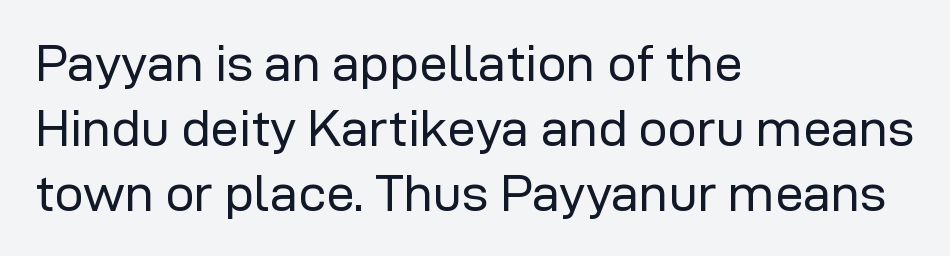
Q: Is the text bold? A: No.
Q: Is the text italic (slanted)? A: No, it is upright.
Q: Is the typeface a serif or a sans-serif typeface? A: Sans-serif.
Q: Is the text underlined? A: No.
Q: How is the paragraph aligned? A: Left-aligned.
Q: Is the spacing between letters normal or unusually wide? A: Normal.
Q: Is the spacing between lines tight, normal or loose? A: Normal.
Q: Width (condensed, normal, or wide)? A: Normal.
Q: Stroke contrast? A: Low.
Q: x-height? A: Medium.
Q: Monospaced? A: No.
